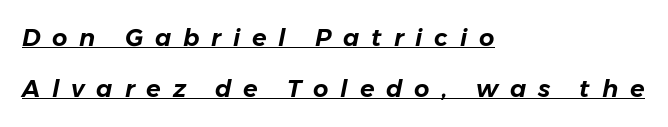
The image shows 24 px text type, italic (leaning right); set left-aligned, loose line spacing (2.14x), unusually wide letter spacing (+0.49 em), underlined.
